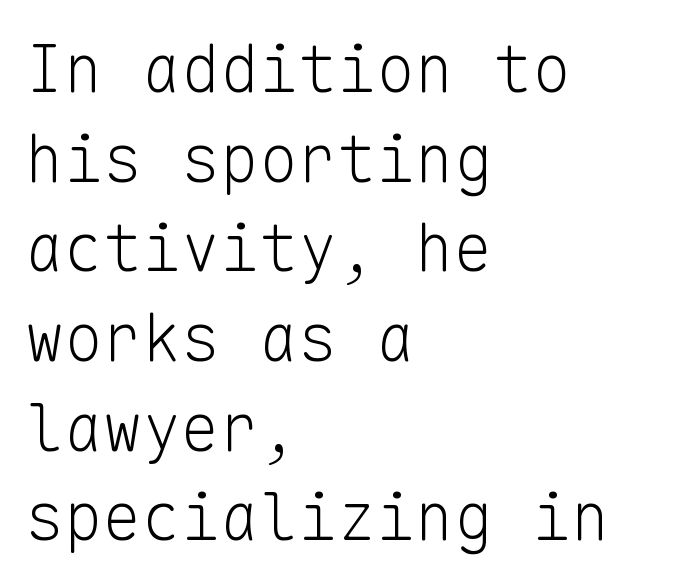
The image shows 65 px light sans-serif type, upright, monospaced; set left-aligned, normal line spacing (1.38x), normal letter spacing, not underlined; low stroke contrast and a medium x-height.
